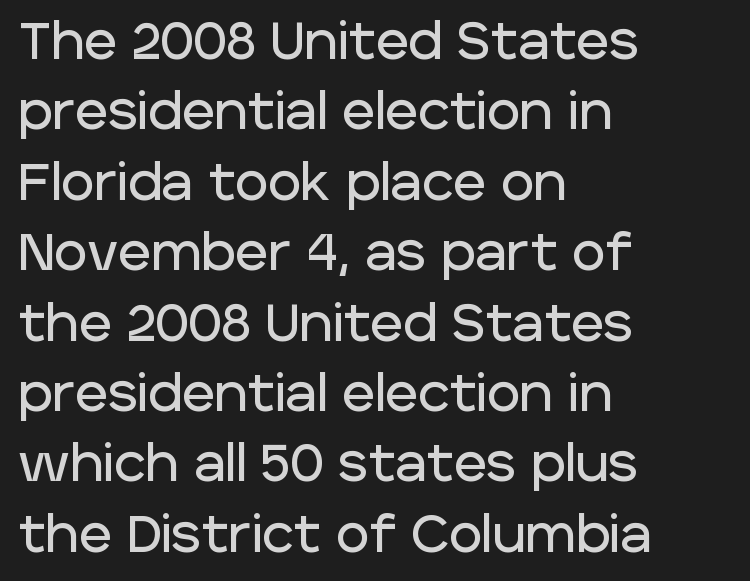
Rendered with straight, roman letterforms. The strip under each line holds only bare page. The rag falls on the right side of this text block. This is sans-serif lettering, the kind often seen on screens and signage. Each letter keeps its own natural width here, so spacing adapts to shape. Glyph-to-glyph distance matches everyday printed text.
